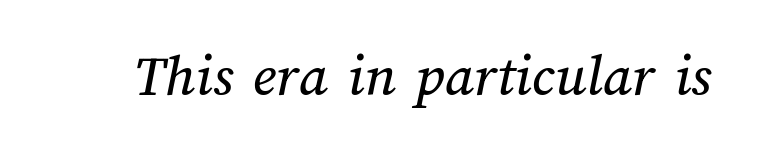
{"width": "normal", "stroke_contrast": "medium", "x_height": "medium", "monospaced": "no", "underline": "no", "letter_spacing": "normal", "letter_spacing_em": 0.0, "glyph_px": 60}
